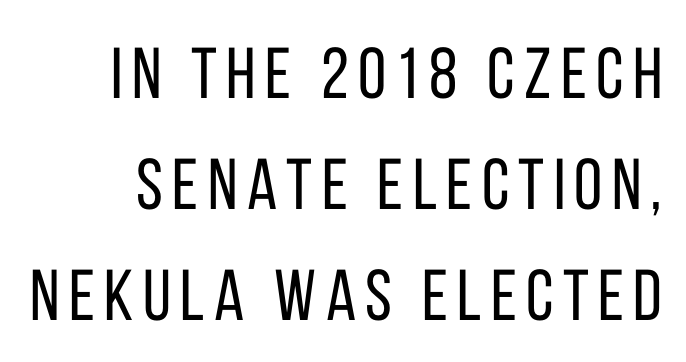
Q: Is the text bold? A: No.
Q: Is the text italic (slanted)? A: No, it is upright.
Q: Is the typeface a serif or a sans-serif typeface? A: Sans-serif.
Q: Is the text underlined? A: No.
Q: Is the spacing between lines tight, normal or loose? A: Normal.
Q: Width (condensed, normal, or wide)? A: Condensed.
Q: Stroke contrast? A: Low.
Q: x-height? A: Large.
Q: Monospaced? A: No.
